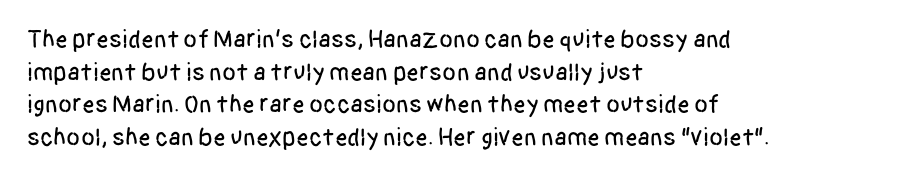
{"italic": "no", "underline": "no", "align": "left", "line_spacing": "normal", "line_spacing_ratio": 1.31, "letter_spacing": "normal", "letter_spacing_em": 0.0, "glyph_px": 25}
